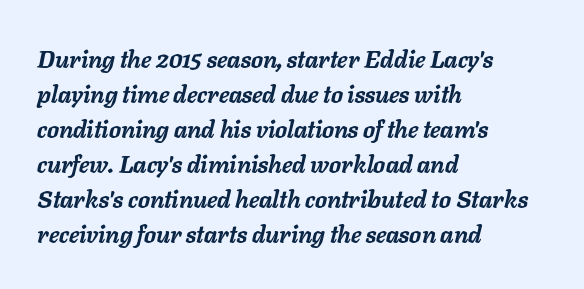
This is heavy type, rendered in bold. Nothing unusual about the tracking: characters are spaced as the font intends. Just letters on the line, the space beneath them empty. Rows of type keep a routine distance in the vertical direction. The setting favours the left margin, as ordinary paragraphs usually do. The typography opts for an oblique posture over an upright one.
